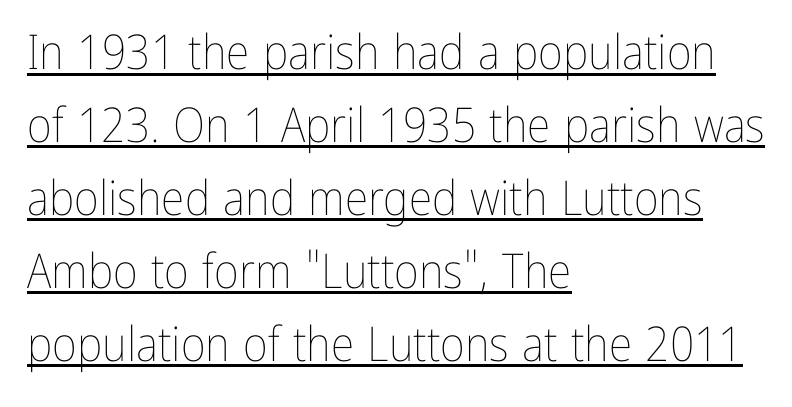
The image shows 48 px thin, condensed type, upright; set left-aligned, normal line spacing (1.52x), normal letter spacing, underlined; low stroke contrast and a medium x-height.
